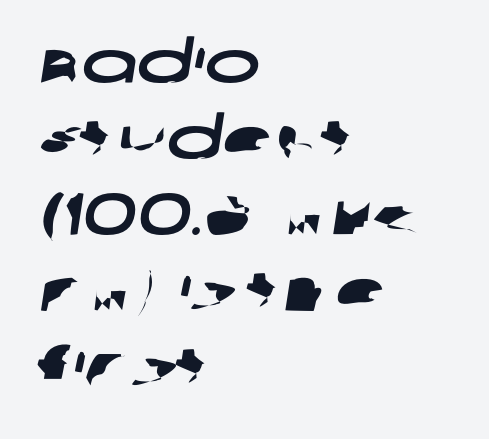
The passage shown is not underscored anywhere. Regular leading. The passage shown has conventional tracking throughout. Unlike a traditional serif, this face leaves its strokes unadorned. The ragged edge is on the right, which tells us the setting is flush left. The passage shown is typed in a proportional face where columns would drift.
